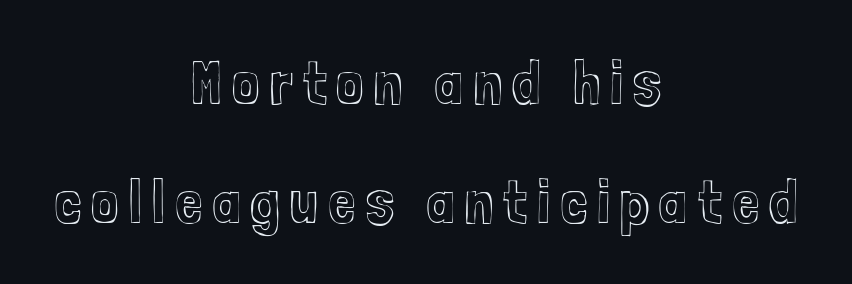
{"italic": "no", "width": "condensed", "x_height": "medium", "monospaced": "no", "underline": "no", "align": "center", "line_spacing": "loose", "line_spacing_ratio": 1.92, "glyph_px": 62}
